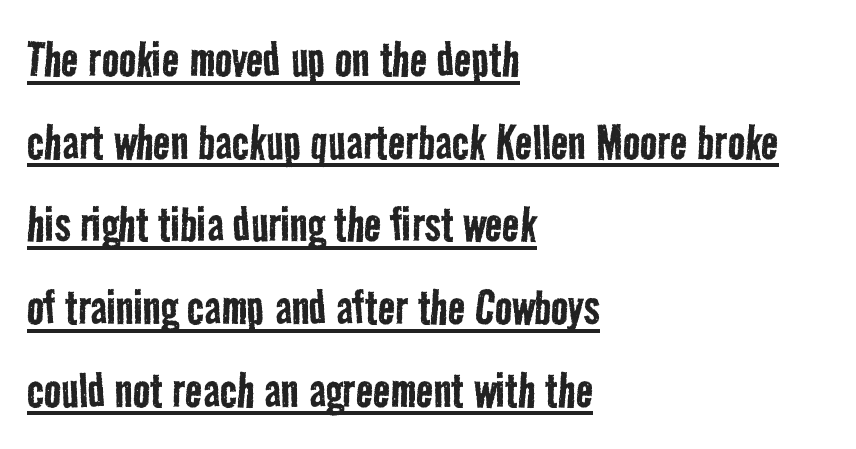
{"serif": "no", "bold": "no", "weight": "regular", "width": "condensed", "stroke_contrast": "low", "x_height": "medium", "monospaced": "no", "underline": "yes", "align": "left", "line_spacing": "normal", "line_spacing_ratio": 1.45, "letter_spacing": "normal", "letter_spacing_em": 0.0, "glyph_px": 57}
